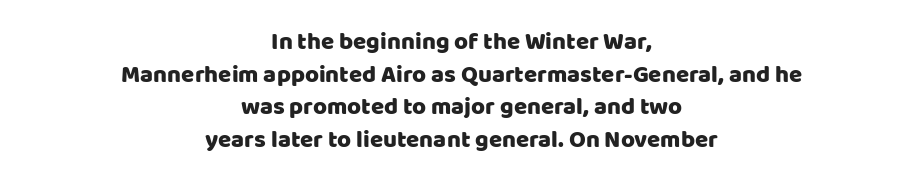
{"italic": "no", "underline": "no", "align": "center", "line_spacing": "normal", "line_spacing_ratio": 1.36, "letter_spacing": "normal", "letter_spacing_em": 0.0, "glyph_px": 24}
